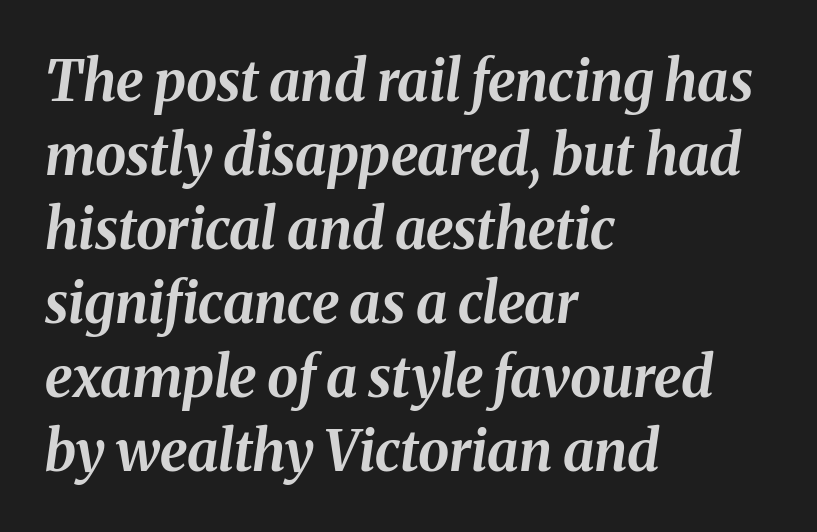
Q: Is the text bold? A: Yes.
Q: Is the text italic (slanted)? A: Yes, it leans right by about 8 degrees.
Q: Is the text underlined? A: No.
Q: How is the paragraph aligned? A: Left-aligned.
Q: Is the spacing between letters normal or unusually wide? A: Normal.
Q: Is the spacing between lines tight, normal or loose? A: Normal.
Q: Width (condensed, normal, or wide)? A: Normal.
Q: Stroke contrast? A: Medium.
Q: x-height? A: Medium.
Q: Monospaced? A: No.
